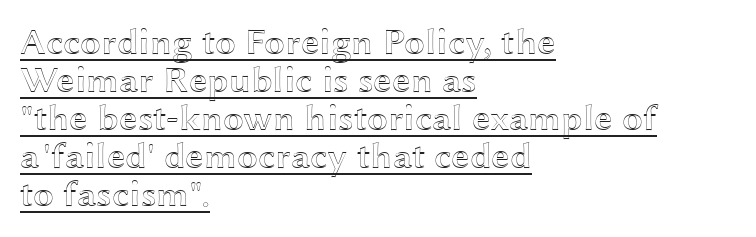
Q: Is the text italic (slanted)? A: No, it is upright.
Q: Is the text underlined? A: Yes.
Q: How is the paragraph aligned? A: Left-aligned.
Q: Is the spacing between letters normal or unusually wide? A: Normal.
Q: Is the spacing between lines tight, normal or loose? A: Tight.
Q: Width (condensed, normal, or wide)? A: Wide.
Q: x-height? A: Medium.
Q: Monospaced? A: No.
